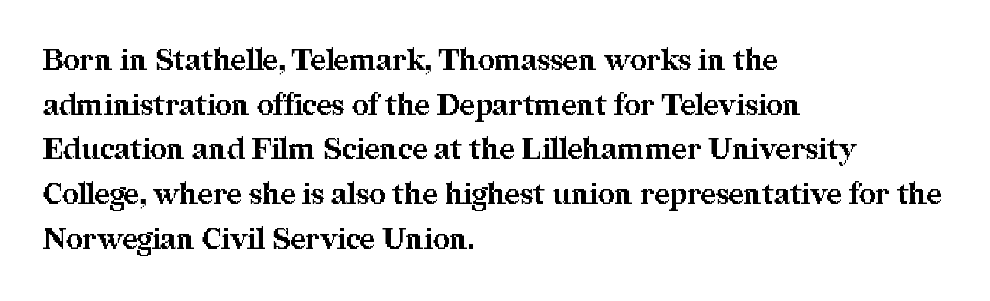
Q: Is the text bold? A: Yes.
Q: Is the text italic (slanted)? A: No, it is upright.
Q: Is the typeface a serif or a sans-serif typeface? A: Serif.
Q: Is the text underlined? A: No.
Q: How is the paragraph aligned? A: Left-aligned.
Q: Is the spacing between letters normal or unusually wide? A: Normal.
Q: Is the spacing between lines tight, normal or loose? A: Normal.
Q: Width (condensed, normal, or wide)? A: Normal.
Q: Stroke contrast? A: Medium.
Q: x-height? A: Medium.
Q: Monospaced? A: No.
